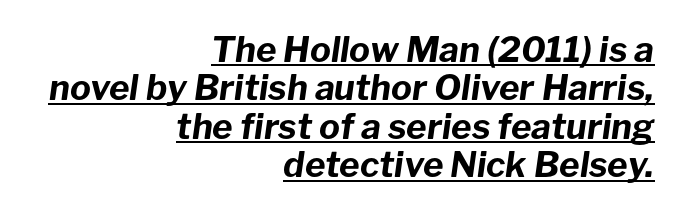
The image shows 35 px bold type, italic (leaning right); set right-aligned, tight line spacing (1.1x), normal letter spacing, underlined; low stroke contrast and a medium x-height.
